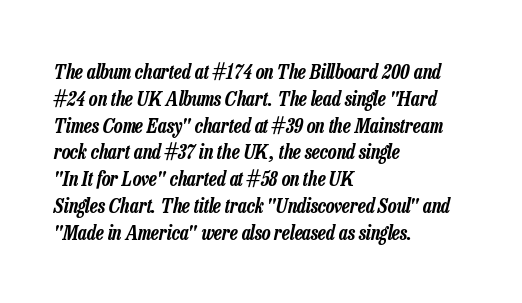
The image shows 20 px text type, italic (leaning right); set left-aligned, normal line spacing (1.34x), normal letter spacing, not underlined.
